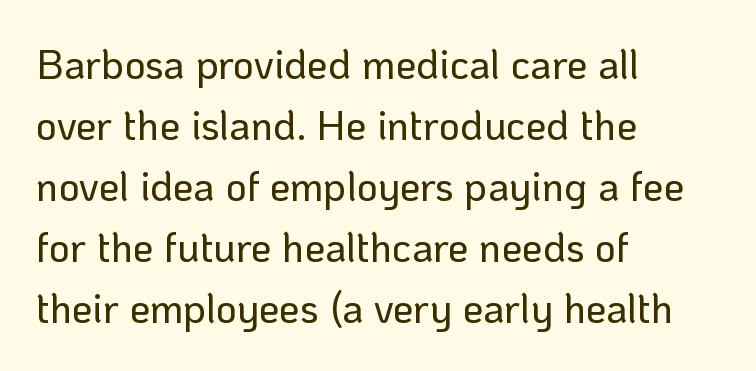
Rendered with straight, roman letterforms. Anything drawn beneath the words? Only blank space. Vertical spacing — default. The typesetter chose a ragged-right arrangement here.
